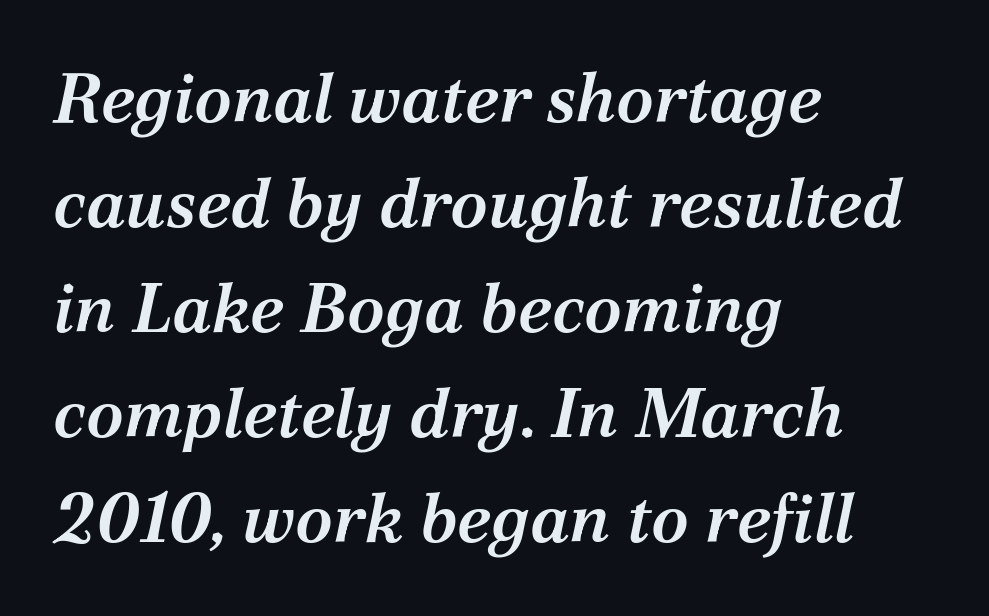
{"serif": "yes", "italic": "yes", "lean": "right", "slant_degrees": 12, "bold": "semi", "weight": "semibold", "width": "normal", "stroke_contrast": "medium", "x_height": "medium", "monospaced": "no", "underline": "no", "align": "left", "line_spacing": "normal", "line_spacing_ratio": 1.52, "letter_spacing": "normal", "letter_spacing_em": 0.0, "glyph_px": 69}
